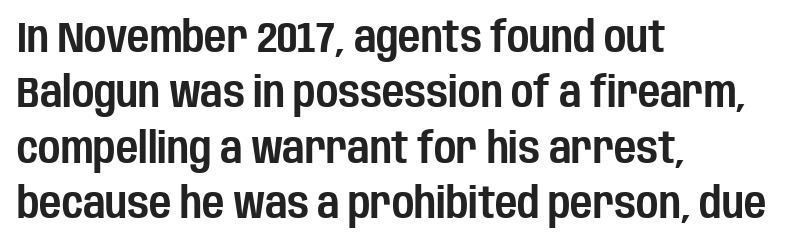
Every character sits straight up, as roman type does. The rendering anchors every line to the left-hand side. Each word holds together tightly as a unit, with standard inter-letter gaps. The space between consecutive lines is moderate. Just letters on the line, the space beneath them empty.
